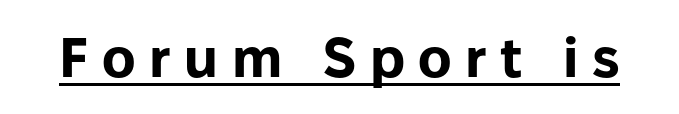
Q: Is the text bold? A: Yes.
Q: Is the text italic (slanted)? A: No, it is upright.
Q: Is the typeface a serif or a sans-serif typeface? A: Sans-serif.
Q: Is the text underlined? A: Yes.
Q: Is the spacing between letters normal or unusually wide? A: Unusually wide.
Q: Width (condensed, normal, or wide)? A: Normal.
Q: Stroke contrast? A: Low.
Q: x-height? A: Medium.
Q: Monospaced? A: No.
